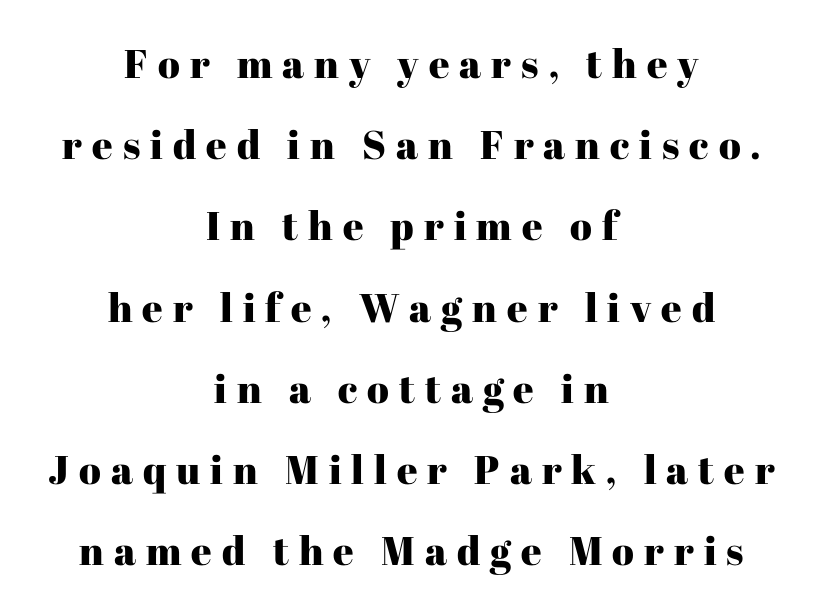
The image shows 40 px serif type, upright; set centered, loose line spacing (2.03x), unusually wide letter spacing (+0.25 em), not underlined; high stroke contrast and a medium x-height.
